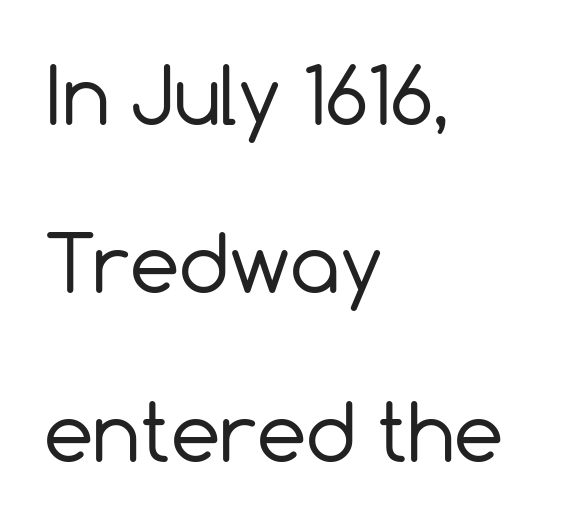
Q: Is the text bold? A: No.
Q: Is the text italic (slanted)? A: No, it is upright.
Q: Is the typeface a serif or a sans-serif typeface? A: Sans-serif.
Q: Is the text underlined? A: No.
Q: How is the paragraph aligned? A: Left-aligned.
Q: Is the spacing between letters normal or unusually wide? A: Normal.
Q: Is the spacing between lines tight, normal or loose? A: Loose.
Q: Width (condensed, normal, or wide)? A: Normal.
Q: x-height? A: Medium.
Q: Monospaced? A: No.
